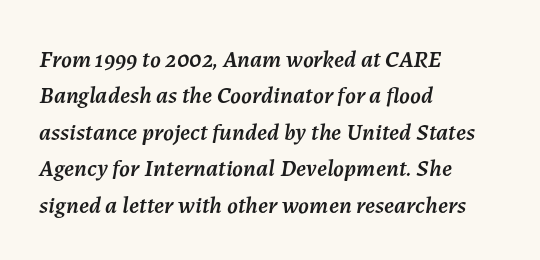
In terms of leading, this rendering sits right in the middle. Casual observation: everything's shoved over to the left. Quick note: underline off. The tracking reads as untouched default to a designer's eye.
